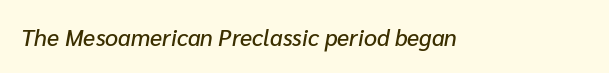
The image shows 23 px text type, italic (leaning right); set normal letter spacing, not underlined.
